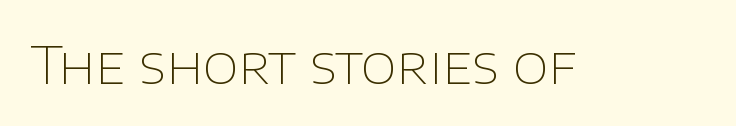
{"serif": "no", "italic": "no", "bold": "no", "weight": "thin", "width": "normal", "stroke_contrast": "low", "x_height": "large", "monospaced": "no", "underline": "no", "letter_spacing": "normal", "letter_spacing_em": 0.0, "glyph_px": 52}
